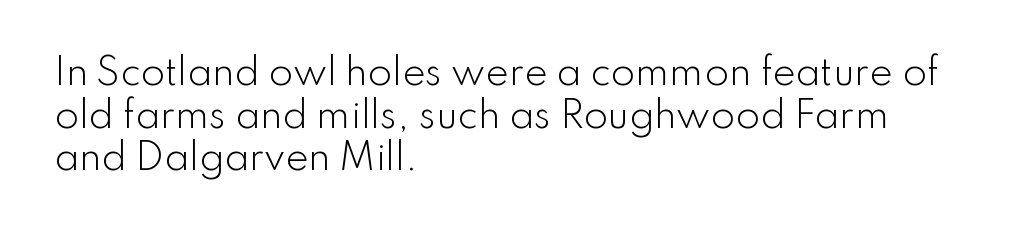
These lines are set flush left with a ragged right edge. Here the designer chose a conventional face with non-uniform glyph widths. On a weight scale, this lands at 450 or below. If you drew a line through each stem, it would be perfectly vertical.
